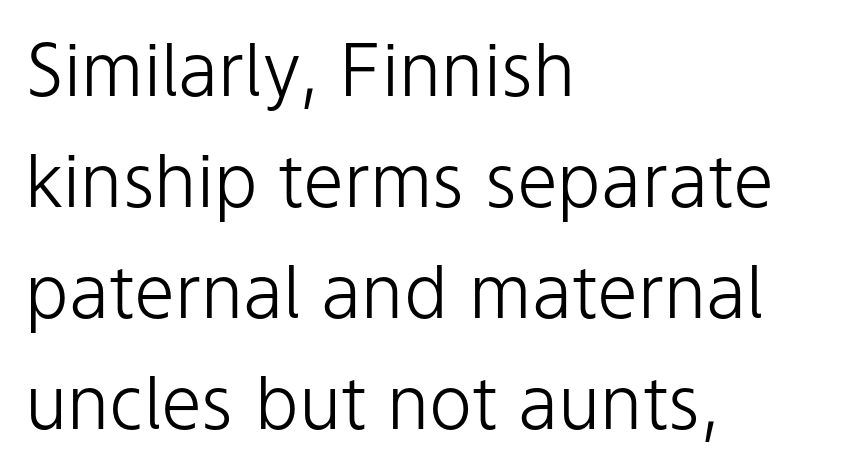
{"serif": "no", "italic": "no", "bold": "no", "weight": "light", "width": "normal", "stroke_contrast": "low", "x_height": "medium", "monospaced": "no", "underline": "no", "align": "left", "line_spacing": "normal", "line_spacing_ratio": 1.52, "letter_spacing": "normal", "letter_spacing_em": 0.0, "glyph_px": 73}
